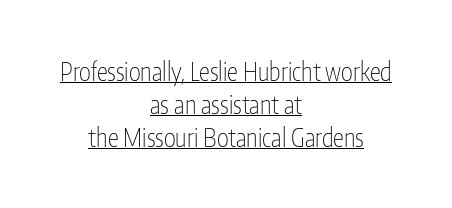
The image shows 25 px text type, upright; set centered, normal line spacing (1.32x), normal letter spacing, underlined.
